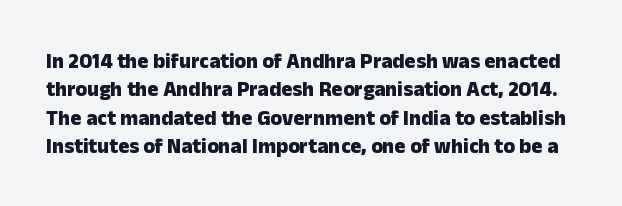
Q: Is the text bold? A: Yes.
Q: Is the text italic (slanted)? A: No, it is upright.
Q: Is the text underlined? A: No.
Q: Is the spacing between letters normal or unusually wide? A: Normal.
Q: Is the spacing between lines tight, normal or loose? A: Normal.
